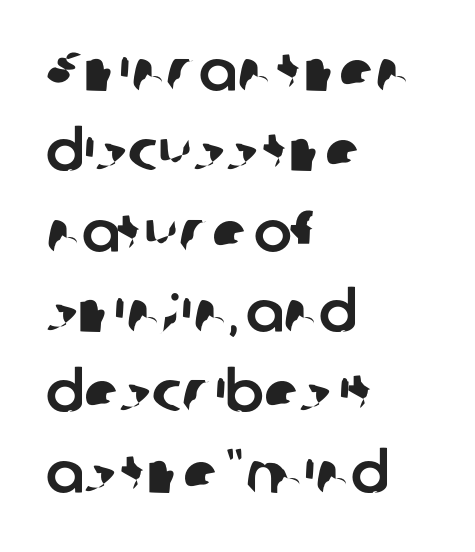
{"serif": "no", "width": "normal", "stroke_contrast": "low", "x_height": "medium", "monospaced": "no", "underline": "no", "align": "left", "line_spacing": "normal", "line_spacing_ratio": 1.41, "letter_spacing": "normal", "letter_spacing_em": 0.0, "glyph_px": 57}
